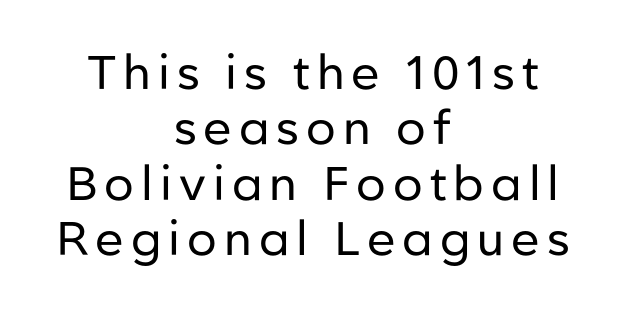
Q: Is the text bold? A: No.
Q: Is the text italic (slanted)? A: No, it is upright.
Q: Is the typeface a serif or a sans-serif typeface? A: Sans-serif.
Q: Is the text underlined? A: No.
Q: How is the paragraph aligned? A: Centered.
Q: Width (condensed, normal, or wide)? A: Normal.
Q: Stroke contrast? A: Low.
Q: x-height? A: Medium.
Q: Monospaced? A: No.
